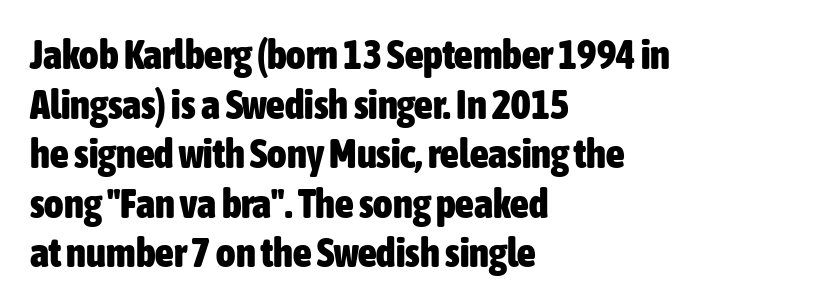
Q: Is the text bold? A: Yes.
Q: Is the text italic (slanted)? A: No, it is upright.
Q: Is the typeface a serif or a sans-serif typeface? A: Sans-serif.
Q: Is the text underlined? A: No.
Q: How is the paragraph aligned? A: Left-aligned.
Q: Is the spacing between letters normal or unusually wide? A: Normal.
Q: Width (condensed, normal, or wide)? A: Condensed.
Q: Stroke contrast? A: Low.
Q: x-height? A: Medium.
Q: Monospaced? A: No.
